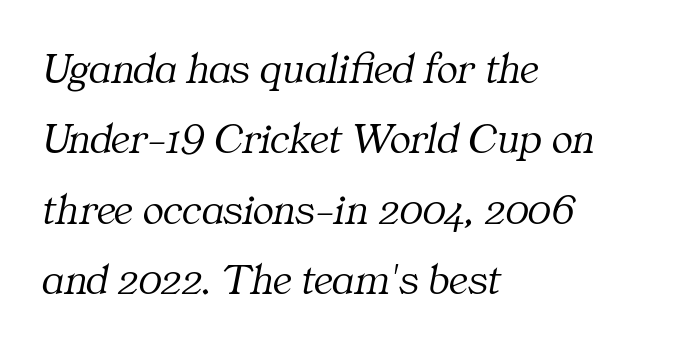
{"serif": "yes", "italic": "yes", "lean": "right", "slant_degrees": 11, "bold": "no", "weight": "light", "width": "normal", "stroke_contrast": "medium", "x_height": "medium", "monospaced": "no", "underline": "no", "align": "left", "line_spacing": "normal", "line_spacing_ratio": 1.6, "letter_spacing": "normal", "letter_spacing_em": 0.0, "glyph_px": 44}
